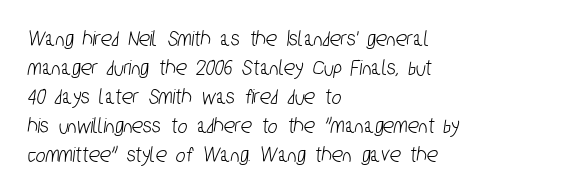
{"underline": "no", "align": "left", "line_spacing": "normal", "line_spacing_ratio": 1.26, "letter_spacing": "normal", "letter_spacing_em": 0.0, "glyph_px": 23}
